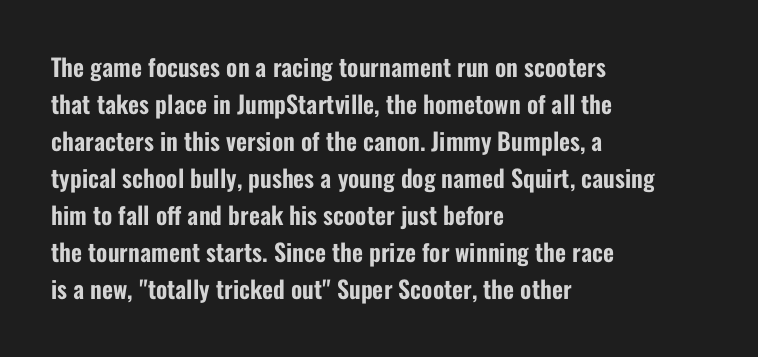
Q: Is the text italic (slanted)? A: No, it is upright.
Q: Is the text underlined? A: No.
Q: How is the paragraph aligned? A: Left-aligned.
Q: Is the spacing between letters normal or unusually wide? A: Normal.
Q: Is the spacing between lines tight, normal or loose? A: Normal.
